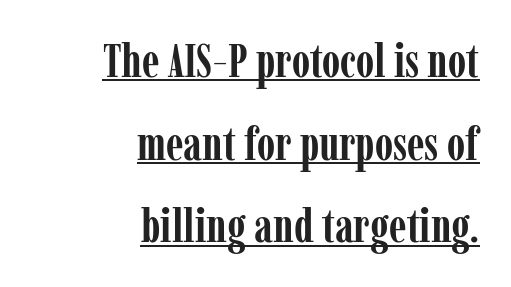
Caption: standard tracking, unaltered. Students, observe the line beneath the letters — that is underlining. This is the regular roman posture of the typeface. Examine the stroke ends and you'll spot serifs. Short and long lines alike share a common ending point at right. The font is running at its bold setting.
